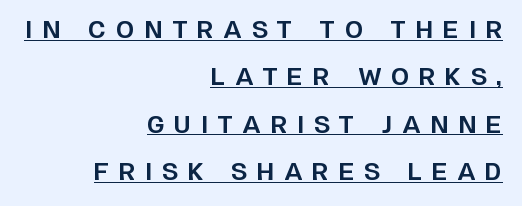
Q: Is the text bold? A: Yes.
Q: Is the text italic (slanted)? A: No, it is upright.
Q: Is the text underlined? A: Yes.
Q: How is the paragraph aligned? A: Right-aligned.
Q: Is the spacing between letters normal or unusually wide? A: Unusually wide.
Q: Is the spacing between lines tight, normal or loose? A: Loose.
